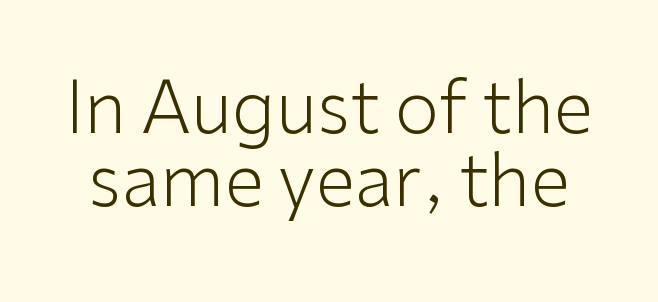
{"serif": "no", "italic": "no", "bold": "no", "weight": "light", "width": "normal", "stroke_contrast": "low", "x_height": "medium", "monospaced": "no", "underline": "no", "line_spacing": "tight", "line_spacing_ratio": 1.02, "letter_spacing": "normal", "letter_spacing_em": 0.0, "glyph_px": 72}
